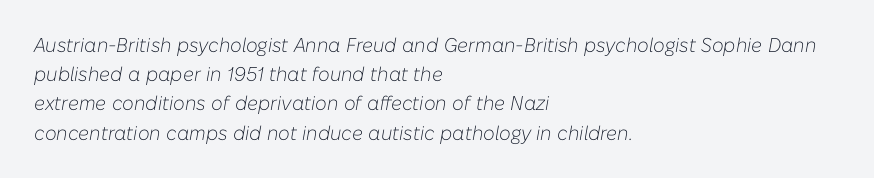
{"italic": "yes", "lean": "right", "slant_degrees": 10, "bold": "no", "underline": "no", "align": "left", "line_spacing": "normal", "line_spacing_ratio": 1.46, "letter_spacing": "normal", "letter_spacing_em": 0.0, "glyph_px": 20}
